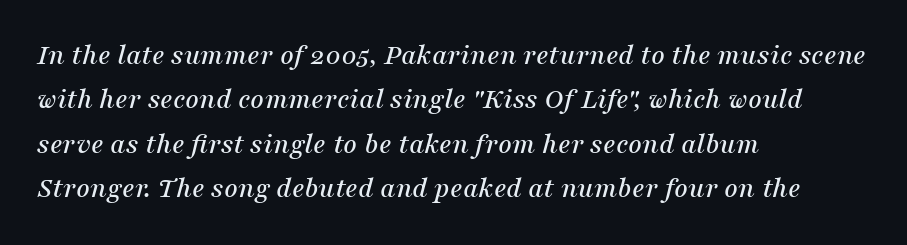
The image shows 30 px serif type, italic (leaning right); set left-aligned, normal line spacing (1.48x), normal letter spacing, not underlined; medium stroke contrast and a medium x-height.
